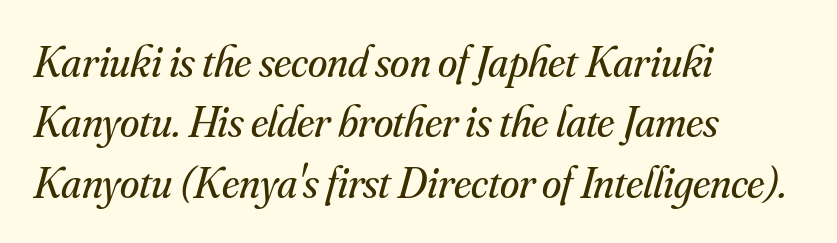
{"serif": "yes", "italic": "yes", "lean": "right", "slant_degrees": 16, "bold": "no", "weight": "regular", "width": "normal", "stroke_contrast": "medium", "x_height": "small", "monospaced": "no", "underline": "no", "align": "left", "line_spacing": "normal", "line_spacing_ratio": 1.37, "letter_spacing": "normal", "letter_spacing_em": 0.0, "glyph_px": 44}
